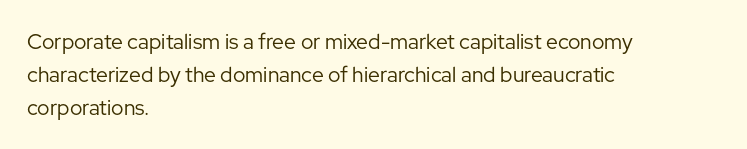
The image shows 21 px text type, upright; set left-aligned, normal line spacing (1.56x), normal letter spacing, not underlined.
